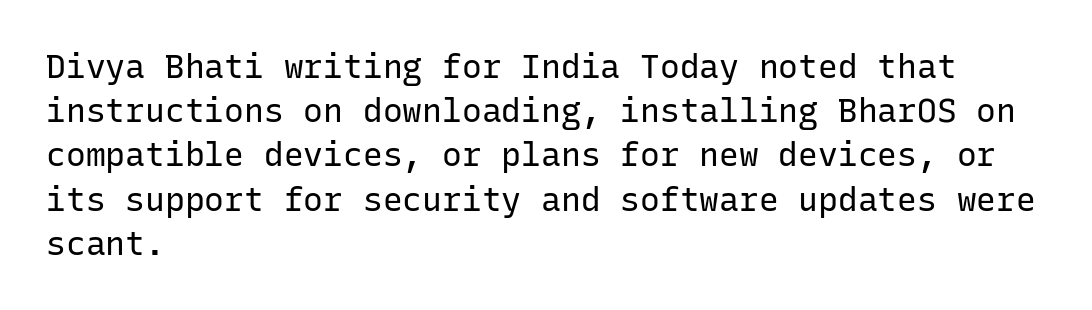
The image shows 33 px regular-weight sans-serif type, upright, monospaced; set left-aligned, normal line spacing (1.34x), normal letter spacing, not underlined; low stroke contrast and a medium x-height.
